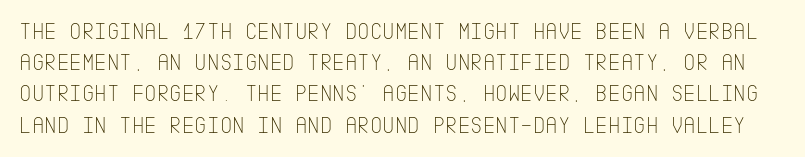
The passage shown is not underscored anywhere. Vertical stems look standard width or narrower in stroke. This sample uses plain, unmodified letter spacing. This is roman type, the default non-slanted kind. Students, observe: this is what conventionally led text looks like.
